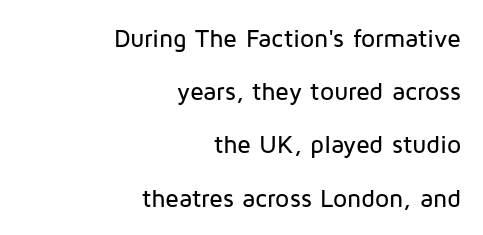
{"italic": "no", "underline": "no", "align": "right", "line_spacing": "loose", "line_spacing_ratio": 2.13, "letter_spacing": "normal", "letter_spacing_em": 0.0, "glyph_px": 25}
